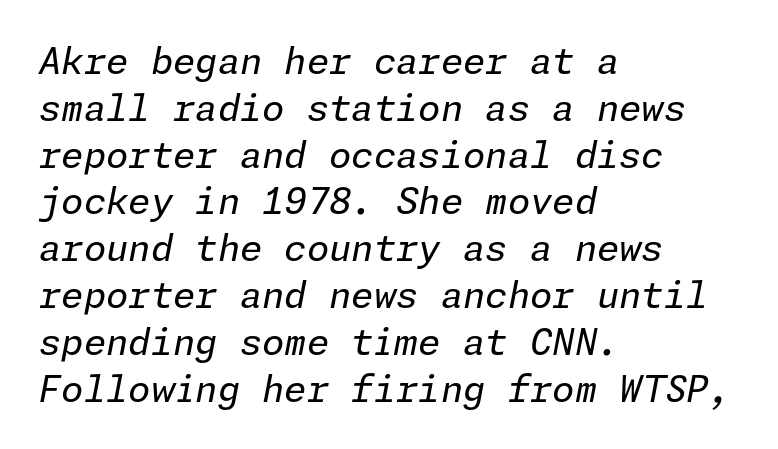
The image shows 36 px regular-weight type, italic (leaning right); set left-aligned, normal line spacing (1.3x), normal letter spacing, not underlined; low stroke contrast and a medium x-height.
